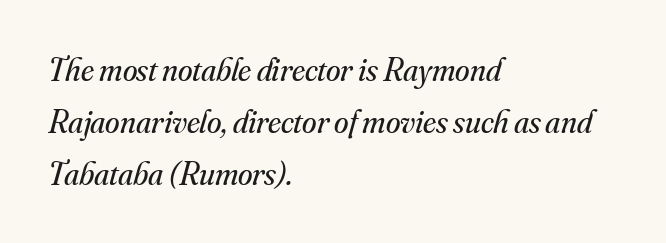
{"serif": "yes", "italic": "yes", "lean": "right", "slant_degrees": 16, "bold": "no", "weight": "regular", "width": "normal", "stroke_contrast": "medium", "x_height": "small", "monospaced": "no", "underline": "no", "align": "left", "line_spacing": "normal", "line_spacing_ratio": 1.58, "letter_spacing": "normal", "letter_spacing_em": 0.0, "glyph_px": 33}
